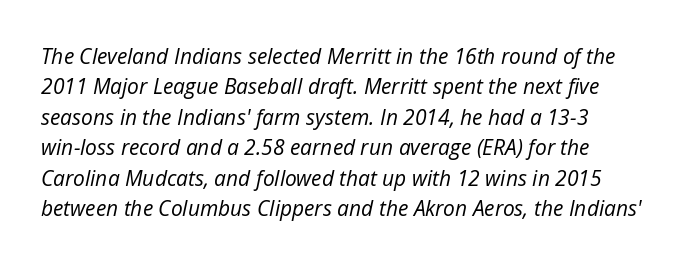
{"italic": "yes", "lean": "right", "slant_degrees": 12, "bold": "no", "underline": "no", "align": "left", "line_spacing": "normal", "line_spacing_ratio": 1.45, "letter_spacing": "normal", "letter_spacing_em": 0.0, "glyph_px": 21}
